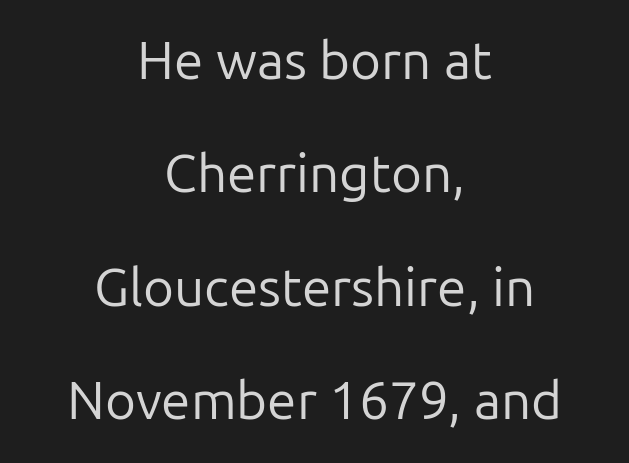
The image shows 53 px regular-weight sans-serif type, upright; set centered, loose line spacing (2.14x), normal letter spacing, not underlined; low stroke contrast and a medium x-height.
